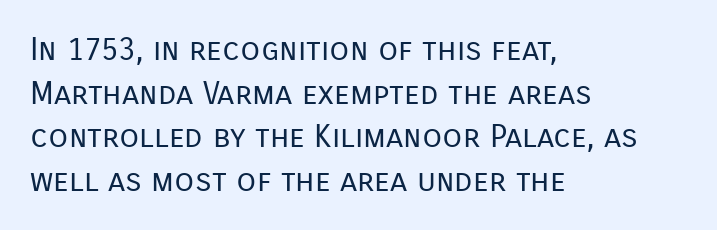
{"serif": "no", "italic": "no", "bold": "no", "weight": "regular", "width": "normal", "stroke_contrast": "low", "x_height": "medium", "monospaced": "no", "underline": "no", "align": "left", "line_spacing": "normal", "line_spacing_ratio": 1.36, "letter_spacing": "normal", "letter_spacing_em": 0.0, "glyph_px": 32}
